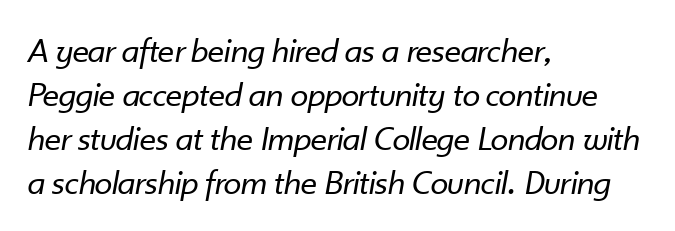
{"italic": "yes", "lean": "right", "slant_degrees": 10, "bold": "no", "weight": "regular", "width": "normal", "stroke_contrast": "low", "x_height": "small", "monospaced": "no", "underline": "no", "align": "left", "line_spacing_ratio": 1.22, "letter_spacing": "normal", "letter_spacing_em": 0.0, "glyph_px": 36}
